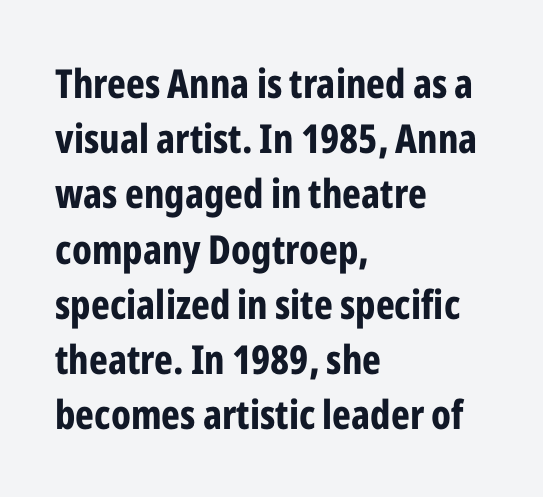
The image shows 40 px bold, condensed sans-serif type, upright; set left-aligned, normal line spacing (1.38x), normal letter spacing, not underlined; low stroke contrast and a medium x-height.
